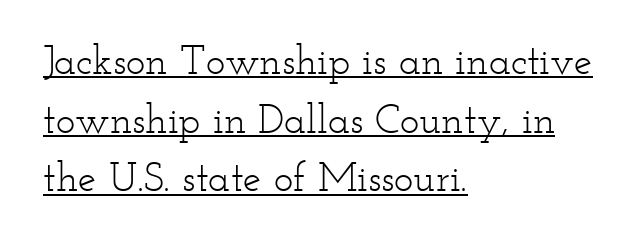
Letters have the restrained weight of plain body copy at most. Visually the block forms a straight wall on the left and a jagged coastline on the right. This is the regular roman posture of the typeface. The passage shown is typed in a proportional face where columns would drift. Tracking here is standard; glyphs follow each other at the usual distance.
